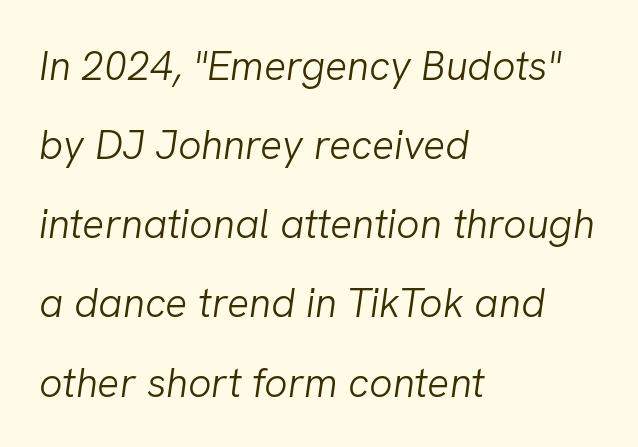
Q: Is the text bold? A: No.
Q: Is the text italic (slanted)? A: Yes, it leans right by about 8 degrees.
Q: Is the text underlined? A: No.
Q: How is the paragraph aligned? A: Left-aligned.
Q: Is the spacing between letters normal or unusually wide? A: Normal.
Q: Is the spacing between lines tight, normal or loose? A: Loose.
Q: Width (condensed, normal, or wide)? A: Normal.
Q: Stroke contrast? A: Low.
Q: x-height? A: Medium.
Q: Monospaced? A: No.
